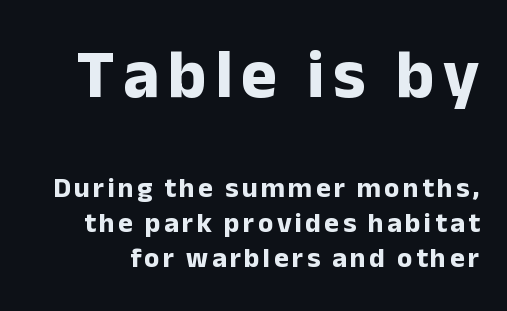
The image shows 69 px bold sans-serif type, upright; set normal line spacing (1.25x), not underlined; the first (top) block is 2.46x larger; low stroke contrast and a medium x-height.
